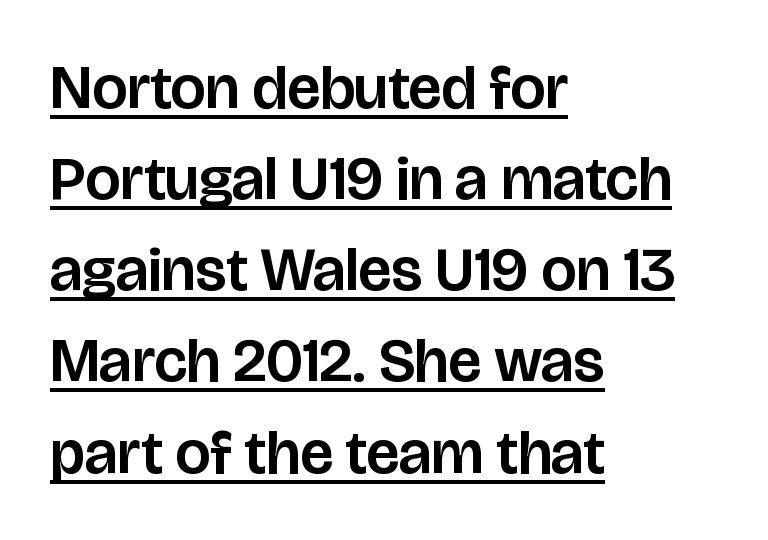
The image shows 62 px sans-serif type, upright; set left-aligned, normal line spacing (1.47x), normal letter spacing, underlined; low stroke contrast and a large x-height.
